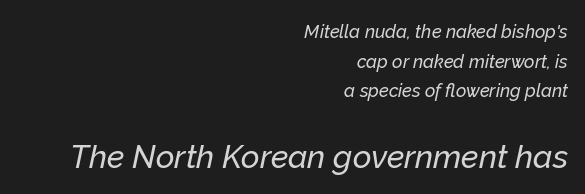
Q: Is the text italic (slanted)? A: Yes, it leans right by about 12 degrees.
Q: Is the text underlined? A: No.
Q: How is the paragraph aligned? A: Right-aligned.
Q: Is the spacing between letters normal or unusually wide? A: Normal.
Q: Is the spacing between lines tight, normal or loose? A: Normal.
Q: Which block of text is set in a larger size, the first (top) or the second (bottom)? A: The second (bottom) one.
Q: Width (condensed, normal, or wide)? A: Normal.
Q: Stroke contrast? A: Low.
Q: x-height? A: Medium.
Q: Monospaced? A: No.
